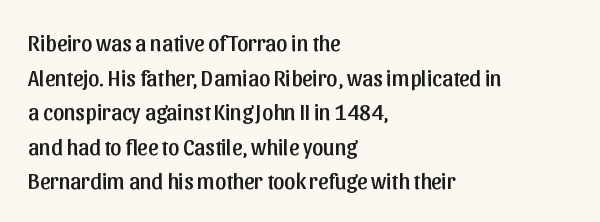
Q: Is the text italic (slanted)? A: No, it is upright.
Q: Is the text underlined? A: No.
Q: How is the paragraph aligned? A: Left-aligned.
Q: Is the spacing between letters normal or unusually wide? A: Normal.
Q: Is the spacing between lines tight, normal or loose? A: Normal.
